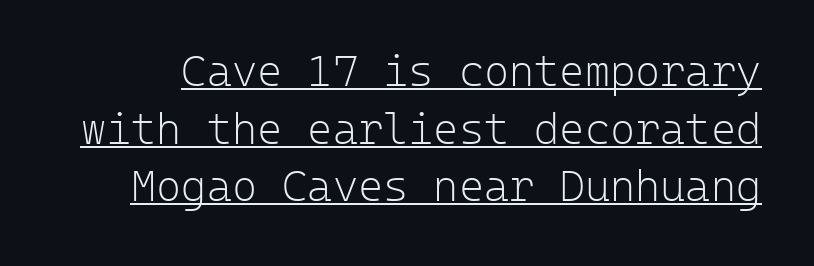
Typographically, this falls in the sans-serif category. Is the stroke heavy? The answer is a plain regular-or-lighter. The typesetter has applied underlining to the passage shown. Inter-character spacing is left at the font's built-in metrics. A typesetter would mark this as roman, not italic.
